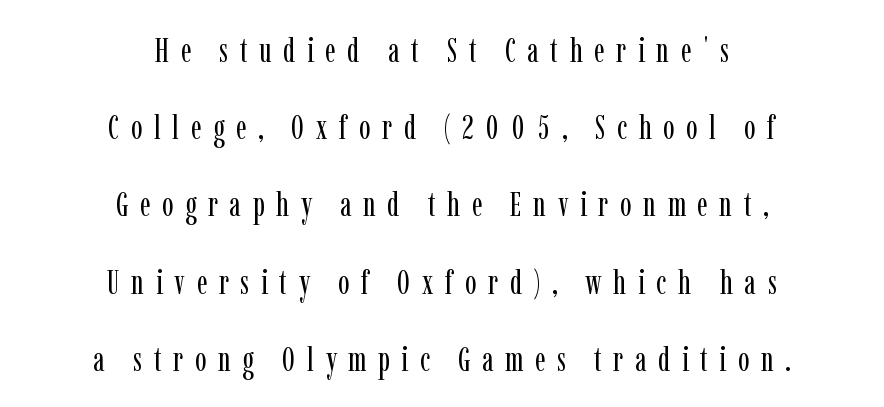
{"serif": "yes", "italic": "no", "bold": "no", "weight": "regular", "width": "condensed", "stroke_contrast": "low", "x_height": "medium", "monospaced": "no", "underline": "no", "align": "center", "line_spacing": "loose", "line_spacing_ratio": 2.27, "letter_spacing": "wide", "letter_spacing_em": 0.34, "glyph_px": 34}
